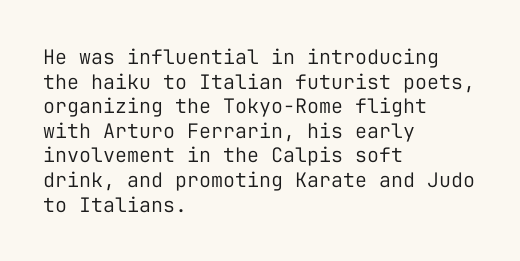
The image shows 20 px text type, upright; set left-aligned, line spacing 1.23x, normal letter spacing, not underlined.
